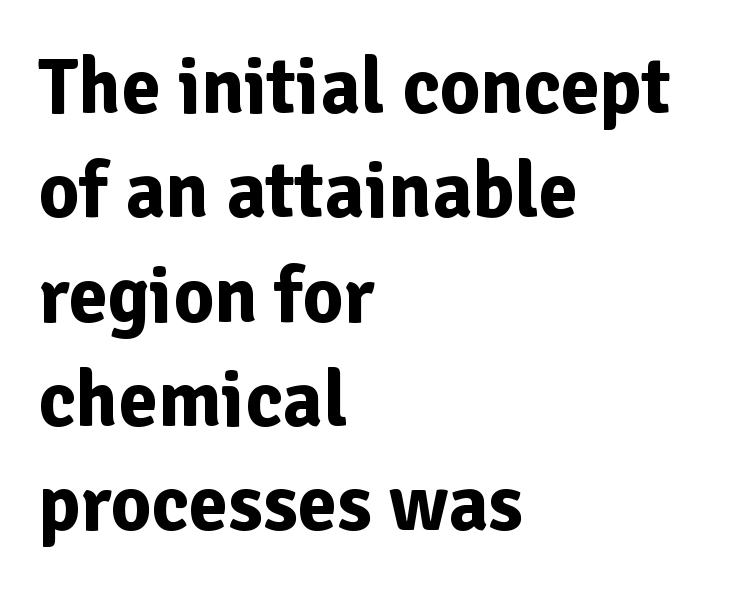
The image shows 79 px bold sans-serif type, upright; set left-aligned, normal line spacing (1.32x), normal letter spacing, not underlined; low stroke contrast and a medium x-height.
